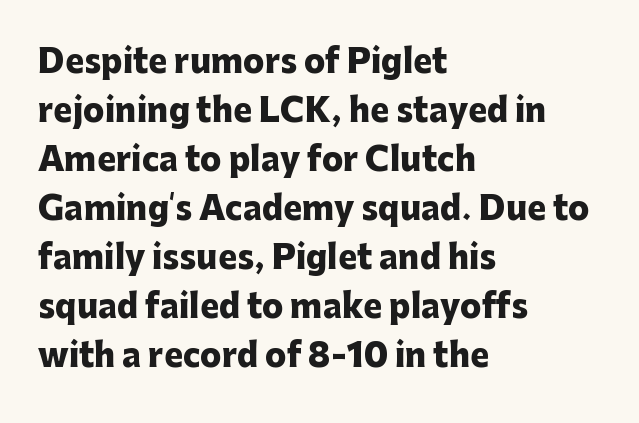
{"serif": "no", "italic": "no", "bold": "yes", "weight": "heavy", "width": "normal", "stroke_contrast": "low", "x_height": "medium", "monospaced": "no", "underline": "no", "align": "left", "line_spacing": "normal", "line_spacing_ratio": 1.53, "letter_spacing": "normal", "letter_spacing_em": 0.0, "glyph_px": 32}
